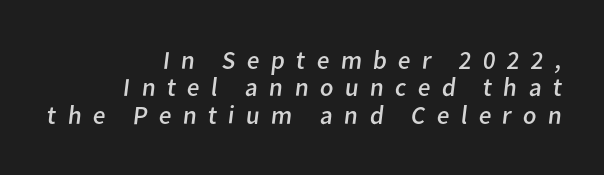
Rows of type sit shoulder to shoulder in the vertical direction. Alignment: flush right. No extra ink here — the face is not bold. Decoration check: the copy has no underline. This sample uses expanded letter spacing, leaving extra air between glyphs.
